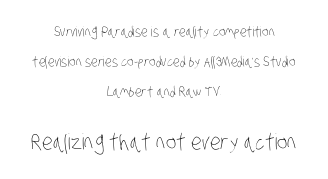
{"bold": "no", "underline": "no", "align": "center", "line_spacing": "loose", "line_spacing_ratio": 2.14, "letter_spacing": "normal", "letter_spacing_em": 0.0, "larger_block": "second", "size_ratio": 1.57, "glyph_px": 22}
